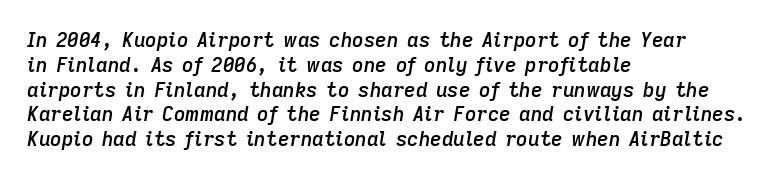
{"italic": "yes", "lean": "right", "slant_degrees": 9, "bold": "semi", "underline": "no", "align": "left", "line_spacing_ratio": 1.24, "letter_spacing": "normal", "letter_spacing_em": 0.0, "glyph_px": 20}
